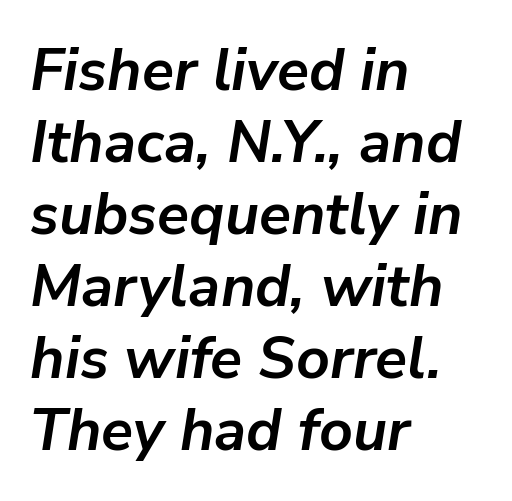
Students, note that the glyphs here touch the page at normal intervals. Bare-footed words on every line. Thick stems and heavy bowls — unmistakably bold. The glyphs look as if they've been sheared to an angle.
